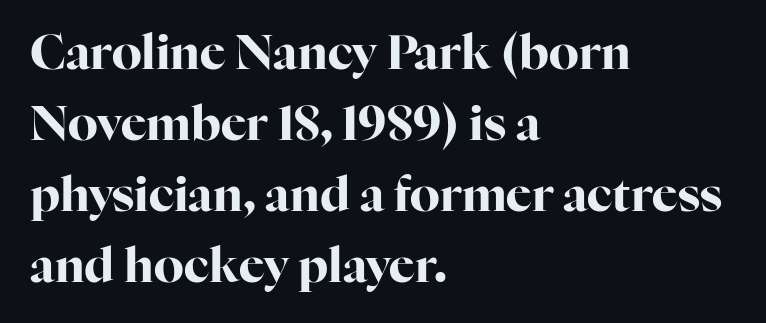
Leftover space on each line is placed entirely after the last word. Standard letterfit; no display-style spreading of the glyphs. A typesetter would call this proportional, since set widths differ per character. A bare baseline throughout the passage. If you measured baseline to baseline, you'd find a middling distance.
